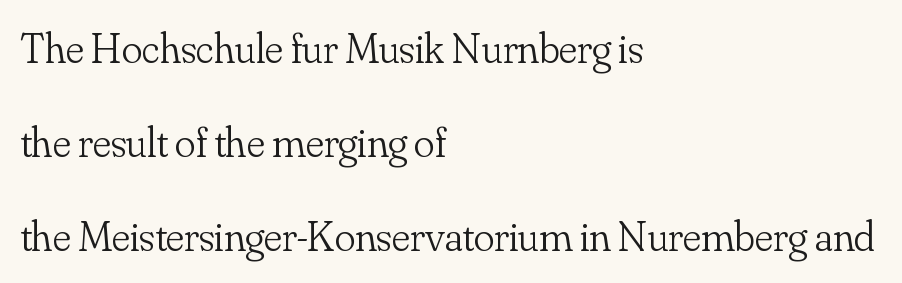
{"serif": "yes", "italic": "no", "bold": "no", "weight": "light", "width": "normal", "stroke_contrast": "low", "x_height": "small", "monospaced": "no", "underline": "no", "align": "left", "line_spacing": "loose", "line_spacing_ratio": 2.19, "letter_spacing": "normal", "letter_spacing_em": 0.0, "glyph_px": 43}
